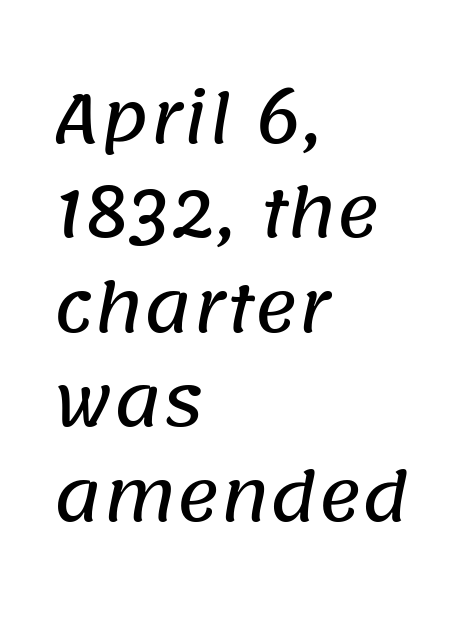
These lines sit exactly where default settings would place them. The rendering uses natural spacing where letterforms have individual widths. Classification — sans serif. In terms of letterspacing, this is plain default setting. This rendering uses left alignment, leaving the right contour irregular.
